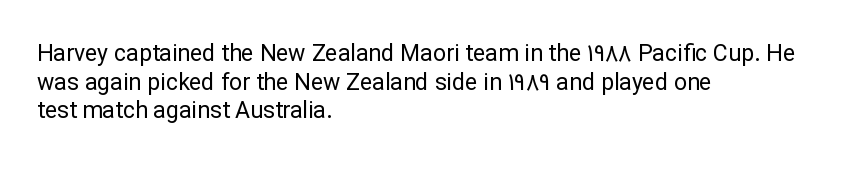
Q: Is the text bold? A: No.
Q: Is the text italic (slanted)? A: No, it is upright.
Q: Is the text underlined? A: No.
Q: How is the paragraph aligned? A: Left-aligned.
Q: Is the spacing between letters normal or unusually wide? A: Normal.
Q: Is the spacing between lines tight, normal or loose? A: Normal.
